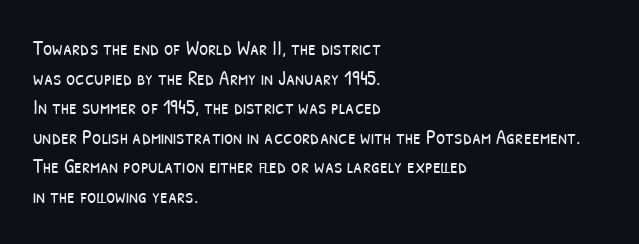
The horizontal fit of the characters is conventional and even. This sample is left-justified, so line endings fall wherever the words run out. Unbolded letterforms with no extra heft. Regular leading. Descenders hang freely into open space.
